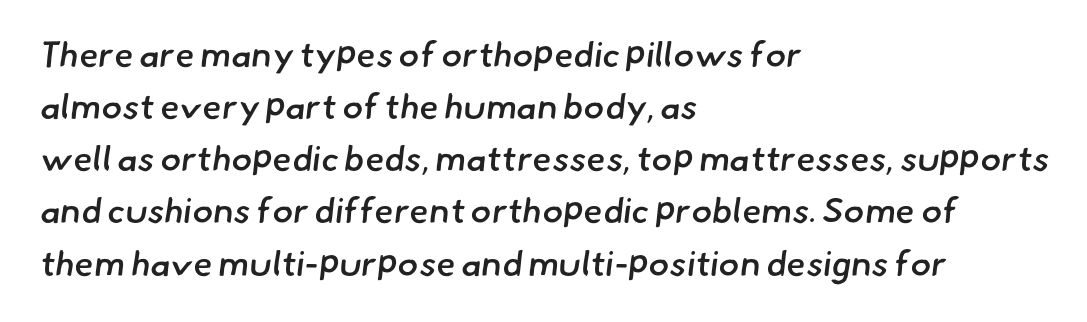
{"serif": "no", "bold": "semi", "weight": "semibold", "width": "normal", "stroke_contrast": "low", "x_height": "small", "monospaced": "no", "underline": "no", "align": "left", "line_spacing": "normal", "line_spacing_ratio": 1.49, "letter_spacing": "normal", "letter_spacing_em": 0.0, "glyph_px": 35}
